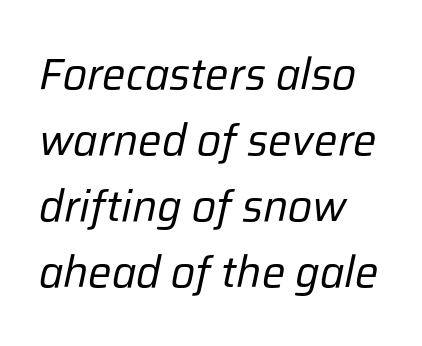
The image shows 44 px regular-weight type, italic (leaning right); set left-aligned, normal line spacing (1.5x), normal letter spacing, not underlined; low stroke contrast and a medium x-height.
